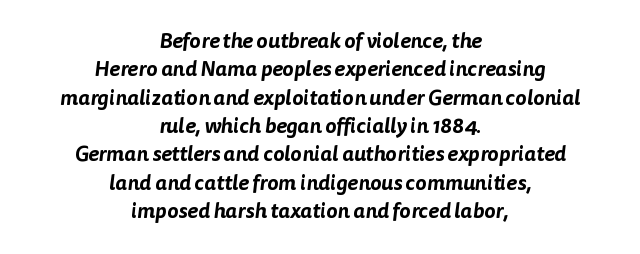
{"underline": "no", "align": "center", "line_spacing": "normal", "line_spacing_ratio": 1.35, "letter_spacing": "normal", "letter_spacing_em": 0.0, "glyph_px": 21}
